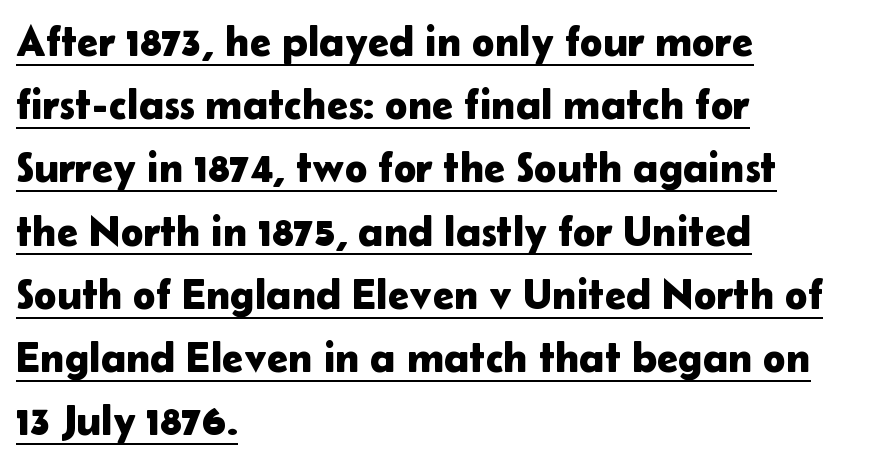
The image shows 43 px sans-serif type, upright; set left-aligned, normal line spacing (1.47x), normal letter spacing, underlined; low stroke contrast and a medium x-height.
